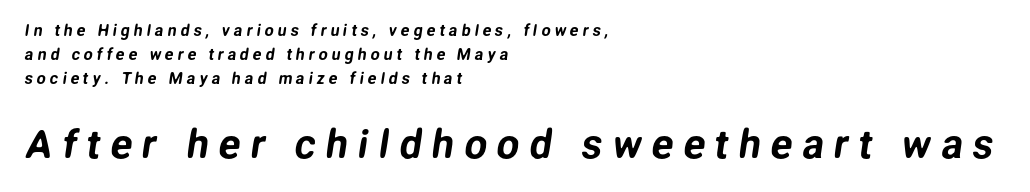
Q: Is the typeface a serif or a sans-serif typeface? A: Sans-serif.
Q: Is the text underlined? A: No.
Q: How is the paragraph aligned? A: Left-aligned.
Q: Is the spacing between letters normal or unusually wide? A: Unusually wide.
Q: Is the spacing between lines tight, normal or loose? A: Normal.
Q: Which block of text is set in a larger size, the first (top) or the second (bottom)? A: The second (bottom) one.
Q: Width (condensed, normal, or wide)? A: Normal.
Q: Stroke contrast? A: Low.
Q: x-height? A: Medium.
Q: Monospaced? A: No.
